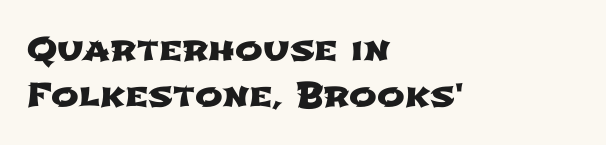
Line spacing here is normal. Notice how the passage keeps a crisp vertical edge on the left only. Tracking value appears to be zero — textbook default spacing. Each letter's strokes conclude bluntly, with no projecting serifs.
